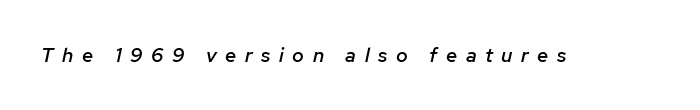
Caption: expanded tracking, letters set apart. Rendered with sloped, italic letterforms. Weight: semibold (demi). Decoration check: the copy has no underline.
